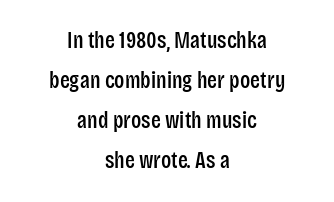
The image shows 23 px text type, upright; set centered, line spacing 1.74x, normal letter spacing, not underlined.
